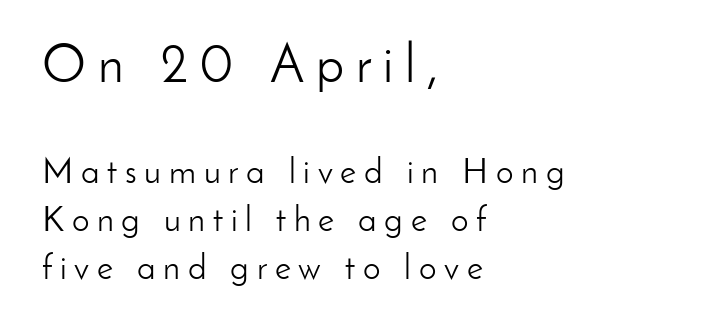
The words here are not underlined. This rendering employs a face without finishing strokes, i.e., a sans-serif. No heavy texture on the line: the type isn't bold. Every row of glyphs begins at an identical x-position on the left. The space between consecutive lines is moderate.
